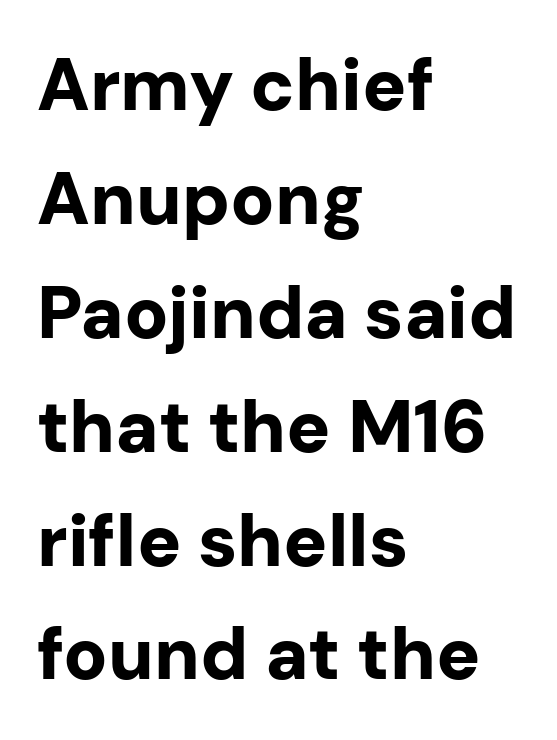
Ordinary non-slanted type is in use. Bare-footed words on every line. Left-aligned paragraph, ragged on the right. Proportional: the letters do not fall into vertical columns. Students, observe: this is what conventionally led text looks like. Short note: letters normally spaced.
